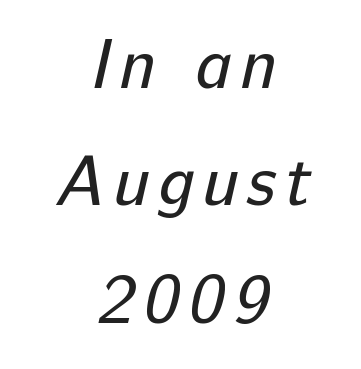
The image shows 69 px regular-weight sans-serif type; set centered, normal line spacing (1.7x), not underlined; low stroke contrast and a medium x-height.
